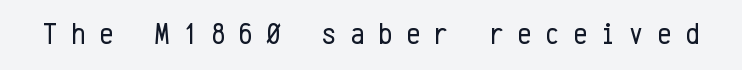
Q: Is the text bold? A: No.
Q: Is the text italic (slanted)? A: No, it is upright.
Q: Is the typeface a serif or a sans-serif typeface? A: Sans-serif.
Q: Is the text underlined? A: No.
Q: Is the spacing between letters normal or unusually wide? A: Unusually wide.
Q: Width (condensed, normal, or wide)? A: Condensed.
Q: Stroke contrast? A: Low.
Q: x-height? A: Medium.
Q: Monospaced? A: Yes.
